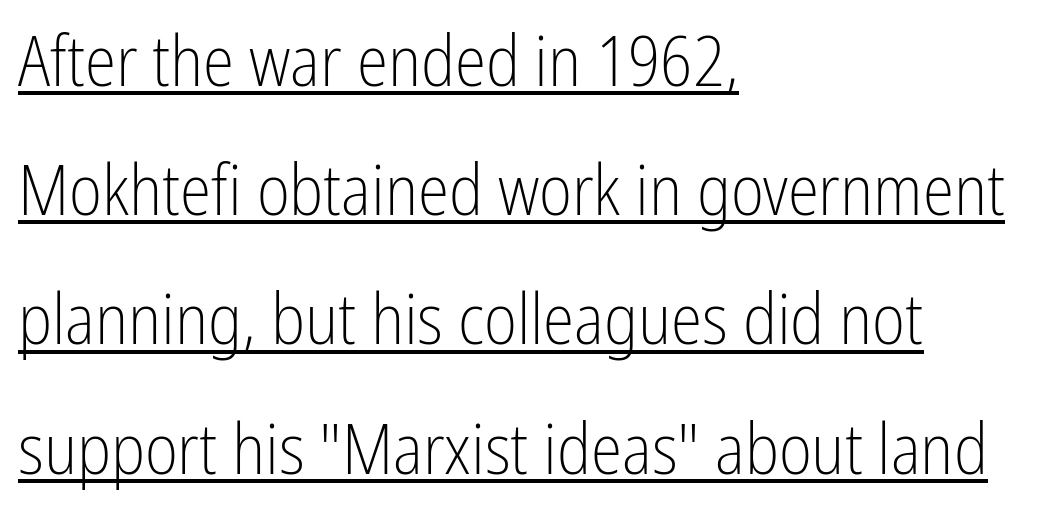
{"serif": "no", "italic": "no", "bold": "no", "weight": "light", "width": "condensed", "stroke_contrast": "low", "x_height": "medium", "monospaced": "no", "underline": "yes", "align": "left", "line_spacing_ratio": 1.82, "letter_spacing": "normal", "letter_spacing_em": 0.0, "glyph_px": 71}
